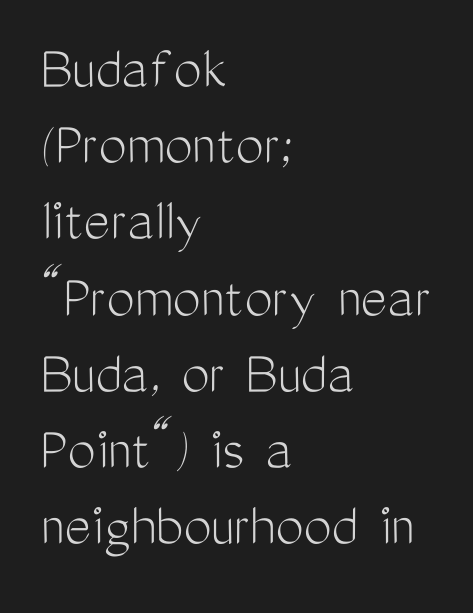
The image shows 63 px light, condensed sans-serif type, upright; set left-aligned, line spacing 1.21x, normal letter spacing, not underlined; medium stroke contrast and a medium x-height.
